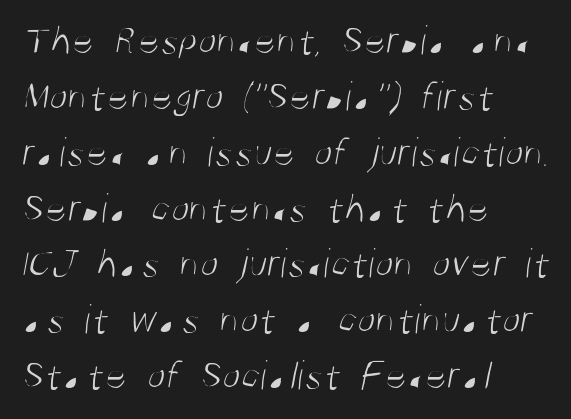
Visually the block forms a straight wall on the left and a jagged coastline on the right. Here the designer chose a conventional face with non-uniform glyph widths. A clean baseline with only descenders dipping below it. This reads as an unemphasized weight, regular at the heaviest. Nothing unusual about the tracking: characters are spaced as the font intends. If you measured baseline to baseline, you'd find a middling distance.
